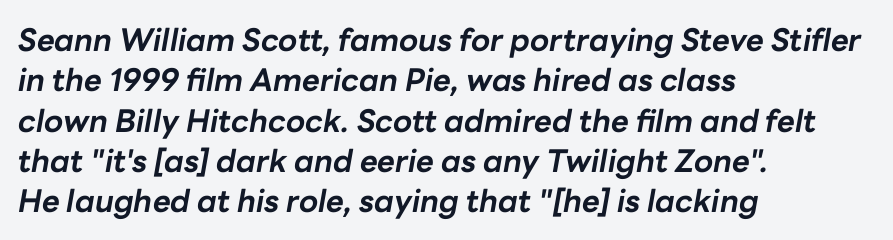
Q: Is the text bold? A: Yes.
Q: Is the text italic (slanted)? A: Yes, it leans right by about 10 degrees.
Q: Is the text underlined? A: No.
Q: How is the paragraph aligned? A: Left-aligned.
Q: Is the spacing between letters normal or unusually wide? A: Normal.
Q: Is the spacing between lines tight, normal or loose? A: Normal.
Q: Width (condensed, normal, or wide)? A: Normal.
Q: Stroke contrast? A: Low.
Q: x-height? A: Medium.
Q: Monospaced? A: No.
